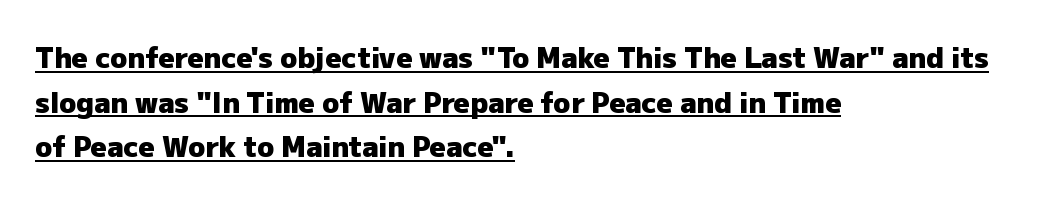
Q: Is the text bold? A: Yes.
Q: Is the text italic (slanted)? A: No, it is upright.
Q: Is the typeface a serif or a sans-serif typeface? A: Sans-serif.
Q: Is the text underlined? A: Yes.
Q: How is the paragraph aligned? A: Left-aligned.
Q: Is the spacing between letters normal or unusually wide? A: Normal.
Q: Is the spacing between lines tight, normal or loose? A: Normal.
Q: Width (condensed, normal, or wide)? A: Normal.
Q: Stroke contrast? A: Low.
Q: x-height? A: Medium.
Q: Monospaced? A: No.
